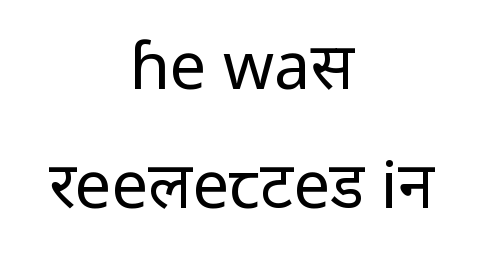
{"serif": "no", "italic": "no", "bold": "no", "weight": "regular", "width": "normal", "stroke_contrast": "low", "x_height": "medium", "monospaced": "no", "underline": "no", "align": "center", "line_spacing_ratio": 1.83, "letter_spacing": "normal", "letter_spacing_em": 0.0, "glyph_px": 65}
